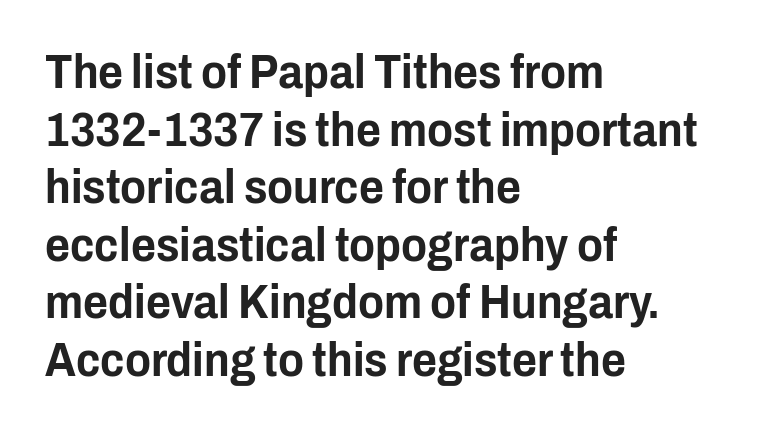
The lines are quadded left. The lettering stays uniformly vertical, giving the passage a roman look. Glyph-to-glyph distance matches everyday printed text. The passage shown is typed in a proportional face where columns would drift. Font category for this specimen: sans-serif. Has an underline been added? It has not.
